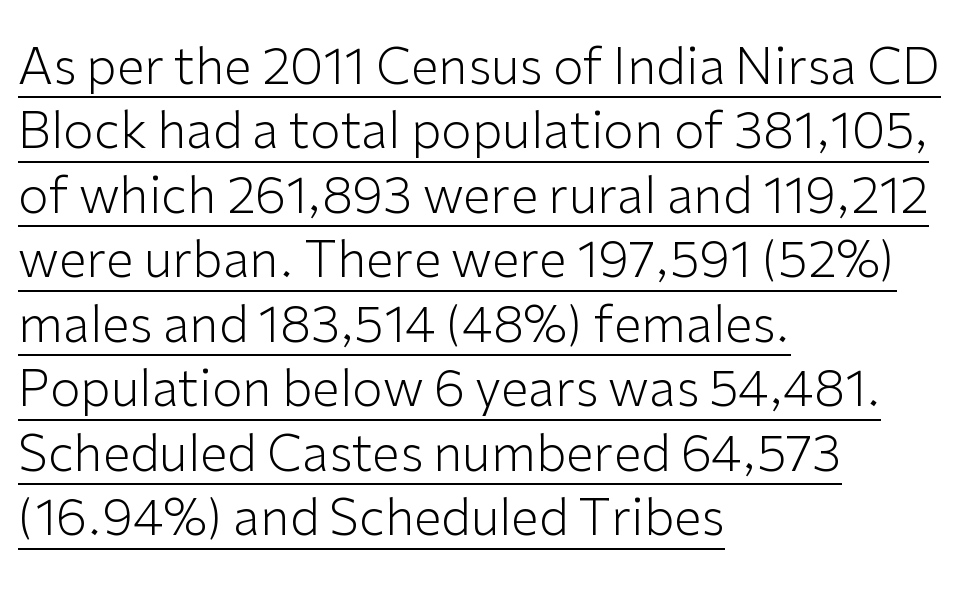
The image shows 50 px light sans-serif type, upright; set left-aligned, normal line spacing (1.29x), normal letter spacing, underlined; low stroke contrast and a medium x-height.
